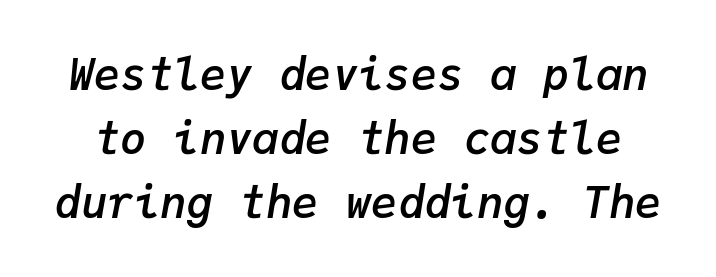
Q: Is the text bold? A: Semi-bold.
Q: Is the text italic (slanted)? A: Yes, it leans right by about 9 degrees.
Q: Is the text underlined? A: No.
Q: Is the spacing between letters normal or unusually wide? A: Normal.
Q: Is the spacing between lines tight, normal or loose? A: Normal.
Q: Width (condensed, normal, or wide)? A: Normal.
Q: Stroke contrast? A: Low.
Q: x-height? A: Medium.
Q: Monospaced? A: Yes.
